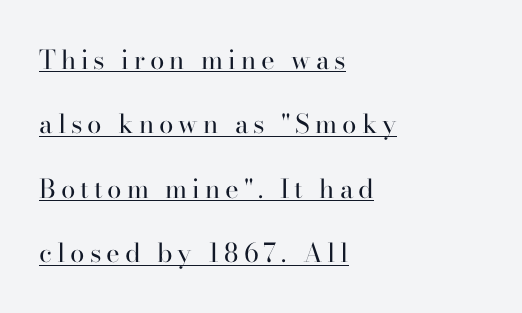
{"italic": "no", "bold": "no", "underline": "yes", "align": "left", "line_spacing": "loose", "line_spacing_ratio": 2.48, "glyph_px": 26}
